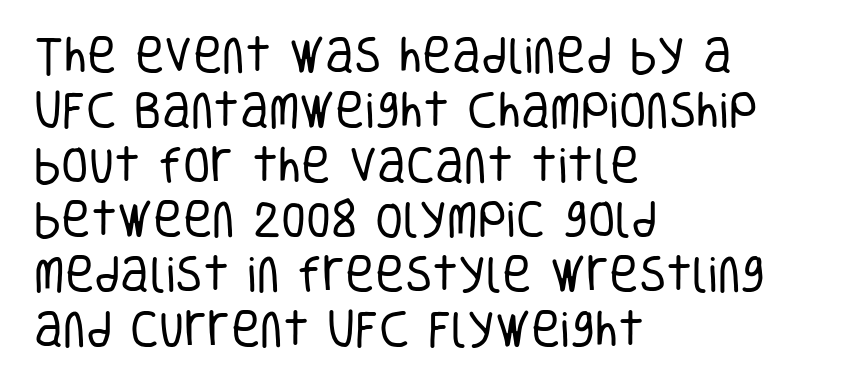
{"serif": "no", "italic": "no", "bold": "no", "weight": "regular", "width": "condensed", "stroke_contrast": "low", "x_height": "large", "monospaced": "no", "underline": "no", "align": "left", "line_spacing": "normal", "line_spacing_ratio": 1.37, "letter_spacing": "normal", "letter_spacing_em": 0.0, "glyph_px": 40}
